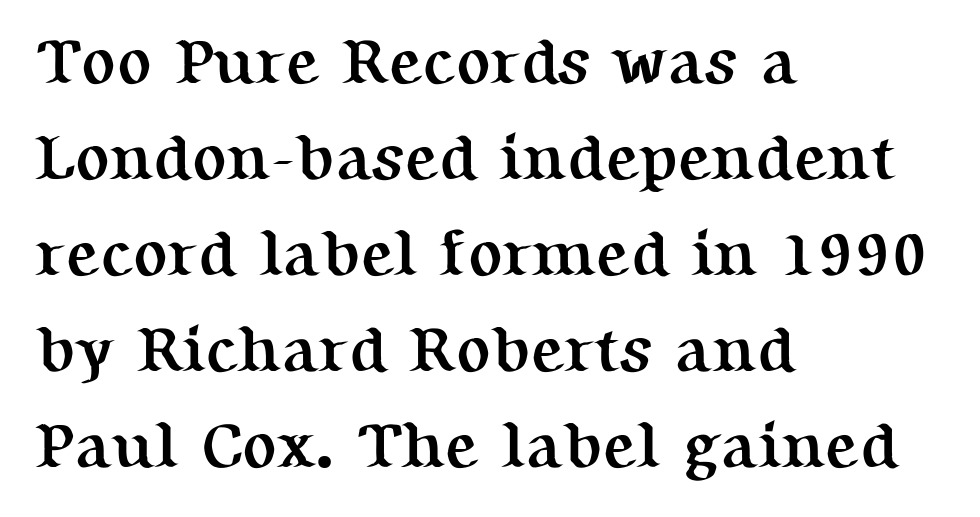
{"serif": "yes", "italic": "no", "bold": "yes", "weight": "semibold", "width": "normal", "stroke_contrast": "medium", "x_height": "medium", "monospaced": "no", "underline": "no", "align": "left", "line_spacing": "normal", "line_spacing_ratio": 1.5, "letter_spacing": "normal", "letter_spacing_em": 0.0, "glyph_px": 64}
